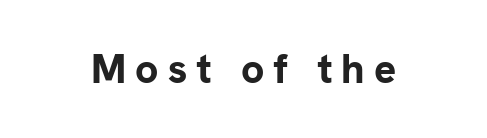
Q: Is the text bold? A: Yes.
Q: Is the text italic (slanted)? A: No, it is upright.
Q: Is the typeface a serif or a sans-serif typeface? A: Sans-serif.
Q: Is the text underlined? A: No.
Q: Is the spacing between letters normal or unusually wide? A: Unusually wide.
Q: Width (condensed, normal, or wide)? A: Normal.
Q: Stroke contrast? A: Low.
Q: x-height? A: Medium.
Q: Monospaced? A: No.
